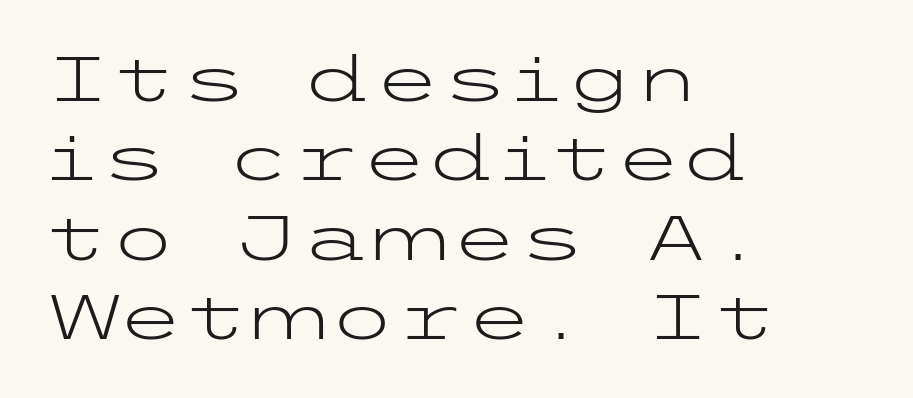
Descenders are the only things crossing below the line. This reads as an unemphasized weight, regular at the heaviest. A roman cut, with each character standing at attention. Unlike a traditional serif, this face leaves its strokes unadorned.
